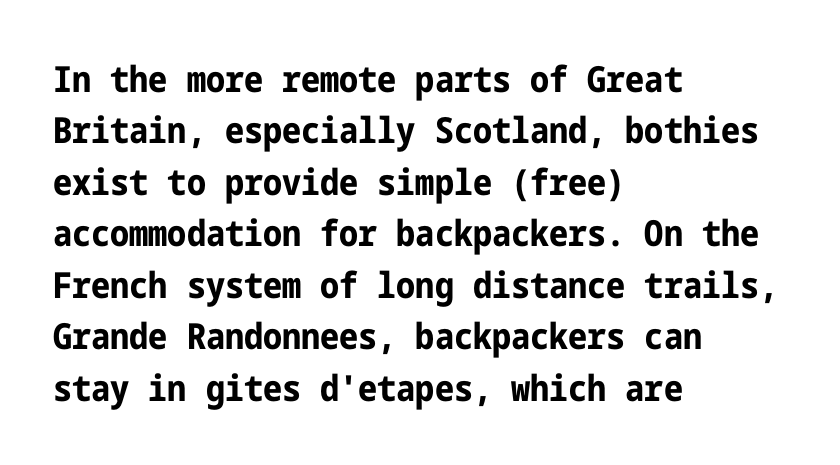
The image shows 36 px bold, condensed sans-serif type, upright; set left-aligned, normal line spacing (1.43x), normal letter spacing, not underlined; low stroke contrast and a medium x-height.
